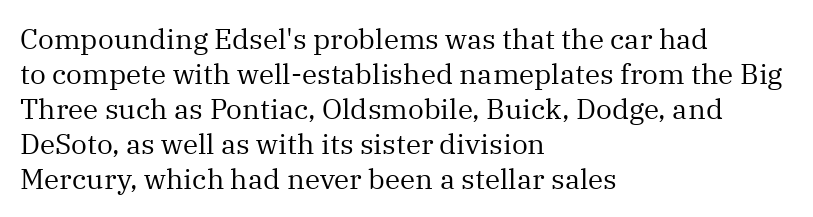
The font is comparable to plain body text, perhaps lighter. Each row of text sits above clean, open space. The tracking reads as untouched default to a designer's eye. A normal amount of white space separates one row of letters from the next. Line beginnings align vertically; line endings do not.
